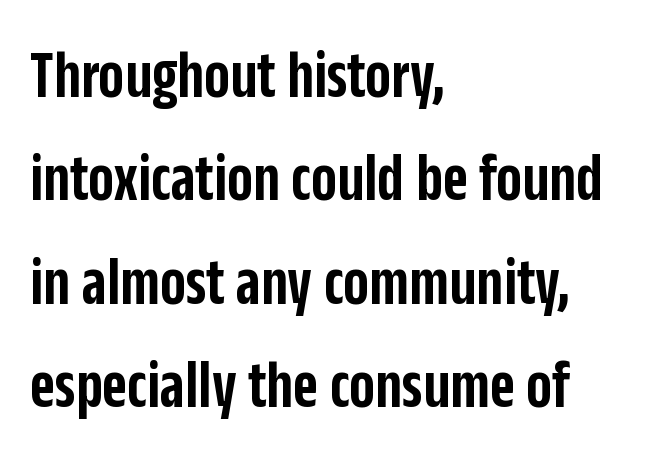
Heft: intermediate — a semibold. Regarding serifs, this sample does without them. The vertical gap from one line to the next is medium. A student would call this left alignment; a typographer would say flush left, rag right. Spacing verdict: proportional, widths tailored to each character. Nope, not italic — everything's standing straight.
